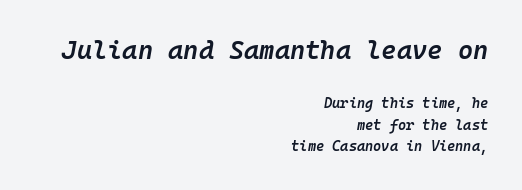
Q: Is the text bold? A: Semi-bold.
Q: Is the text italic (slanted)? A: Yes, it leans right by about 10 degrees.
Q: Is the text underlined? A: No.
Q: How is the paragraph aligned? A: Right-aligned.
Q: Is the spacing between letters normal or unusually wide? A: Normal.
Q: Is the spacing between lines tight, normal or loose? A: Normal.
Q: Which block of text is set in a larger size, the first (top) or the second (bottom)? A: The first (top) one.
